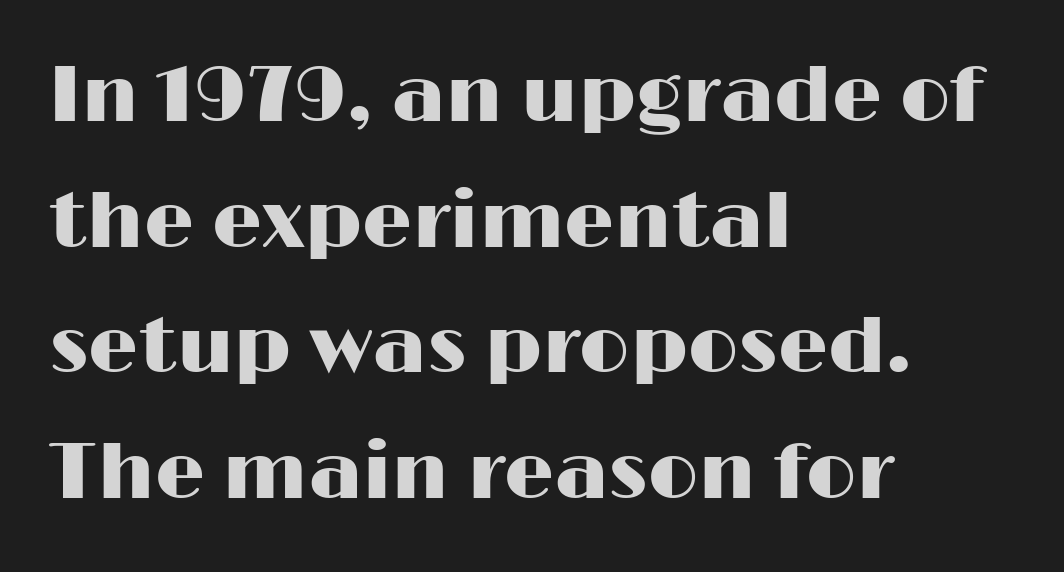
Q: Is the text italic (slanted)? A: No, it is upright.
Q: Is the typeface a serif or a sans-serif typeface? A: Sans-serif.
Q: Is the text underlined? A: No.
Q: How is the paragraph aligned? A: Left-aligned.
Q: Is the spacing between letters normal or unusually wide? A: Normal.
Q: Is the spacing between lines tight, normal or loose? A: Normal.
Q: Width (condensed, normal, or wide)? A: Wide.
Q: Stroke contrast? A: High.
Q: x-height? A: Medium.
Q: Monospaced? A: No.
